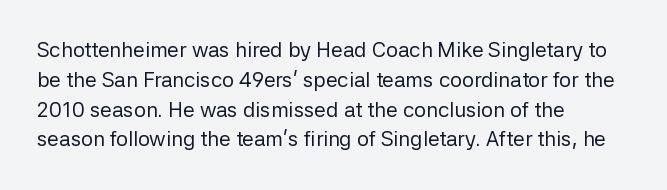
The image shows 21 px text type, upright; set left-aligned, normal line spacing (1.42x), normal letter spacing, not underlined.
